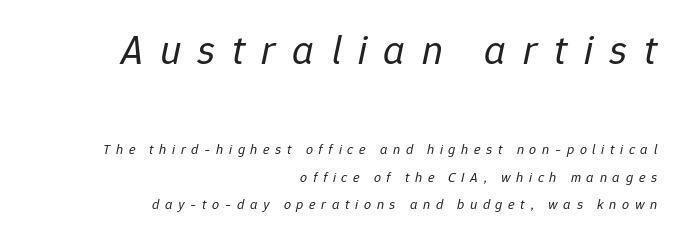
The rendering anchors every line to the right-hand side. Has an underline been added? It has not. The rendering uses natural spacing where letterforms have individual widths. An italicized treatment has been applied to the whole sample. If you measured baseline to baseline, you'd find a long distance. Tracking here is generous; glyphs stand well apart from one another.
